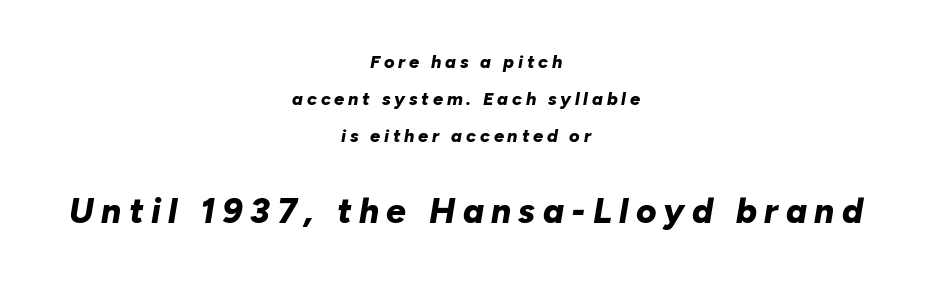
The image shows 35 px bold type, italic (leaning right); set centered, loose line spacing (2.06x), unusually wide letter spacing (+0.21 em), not underlined; the second (bottom) block is 1.94x larger; low stroke contrast and a medium x-height.
